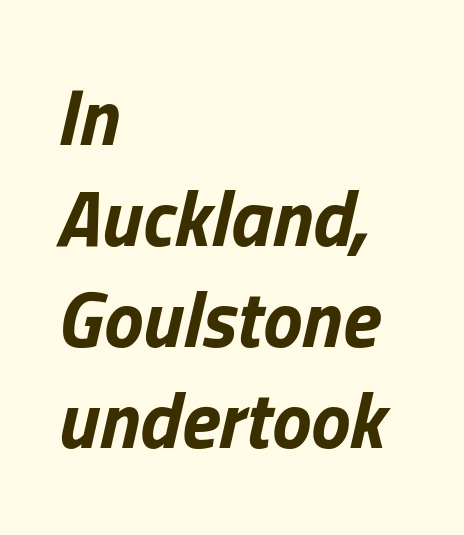
{"italic": "yes", "lean": "right", "slant_degrees": 13, "bold": "yes", "weight": "bold", "width": "normal", "stroke_contrast": "low", "x_height": "medium", "monospaced": "no", "underline": "no", "align": "left", "line_spacing": "normal", "line_spacing_ratio": 1.28, "letter_spacing": "normal", "letter_spacing_em": 0.0, "glyph_px": 79}
